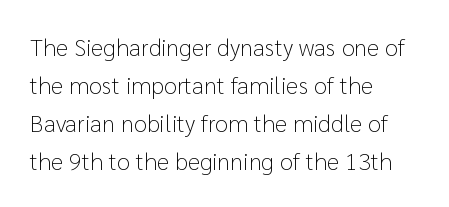
{"italic": "no", "bold": "no", "underline": "no", "align": "left", "line_spacing": "normal", "line_spacing_ratio": 1.59, "letter_spacing": "normal", "letter_spacing_em": 0.0, "glyph_px": 24}
